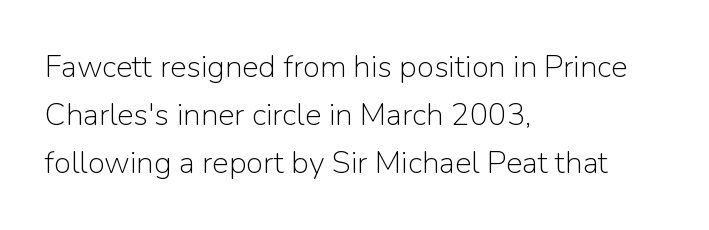
The image shows 31 px light sans-serif type, upright; set left-aligned, normal line spacing (1.55x), normal letter spacing, not underlined; low stroke contrast and a medium x-height.
